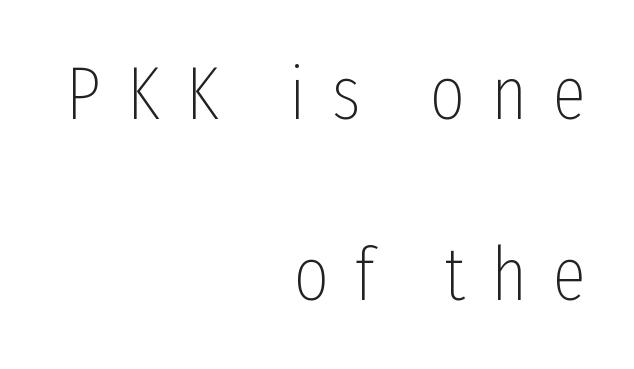
Summary of weight: not heavy and not bold. Characters remain perfectly vertical along every line. Spacing verdict: proportional, widths tailored to each character. Descenders hang freely into open space.
